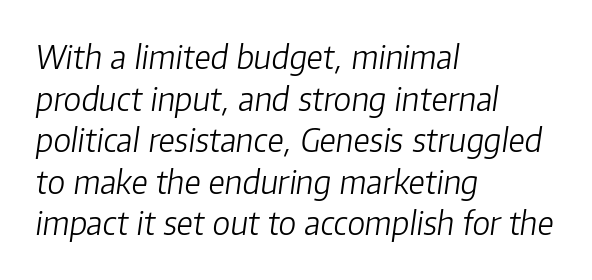
Weight class: somewhere from thin through regular. Short and long lines alike share a common starting point at left. Spacing between characters is what you'd get straight out of the box. The face used here is proportionally spaced, like ordinary book or web type.
